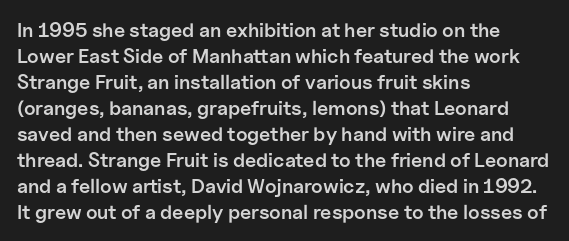
Q: Is the text bold? A: Semi-bold.
Q: Is the text italic (slanted)? A: No, it is upright.
Q: Is the text underlined? A: No.
Q: How is the paragraph aligned? A: Left-aligned.
Q: Is the spacing between letters normal or unusually wide? A: Normal.
Q: Is the spacing between lines tight, normal or loose? A: Normal.
